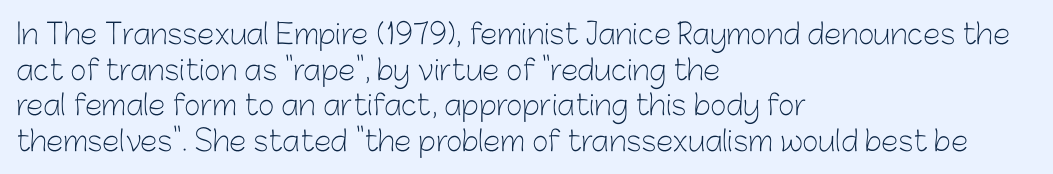
The image shows 28 px light sans-serif type, upright; set left-aligned, normal line spacing (1.27x), normal letter spacing, not underlined; low stroke contrast and a medium x-height.
